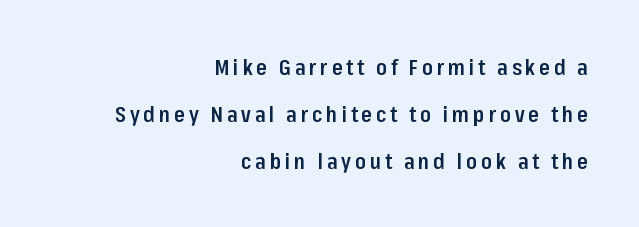
The lines in this sample share a right terminus and differ only in where they begin. The block of text is sparse from top to bottom, with ample space between rows. The font's upright variant was chosen for this text. The strip under each line holds only bare page. What weight is shown? A semibold, between regular and bold.
